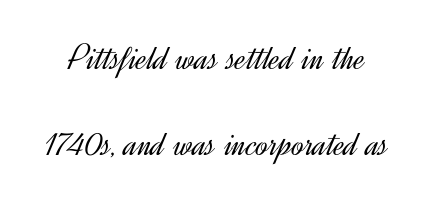
{"serif": "no", "bold": "no", "weight": "light", "width": "normal", "x_height": "small", "monospaced": "no", "underline": "no", "line_spacing": "loose", "line_spacing_ratio": 2.32, "letter_spacing": "normal", "letter_spacing_em": 0.0, "glyph_px": 37}
